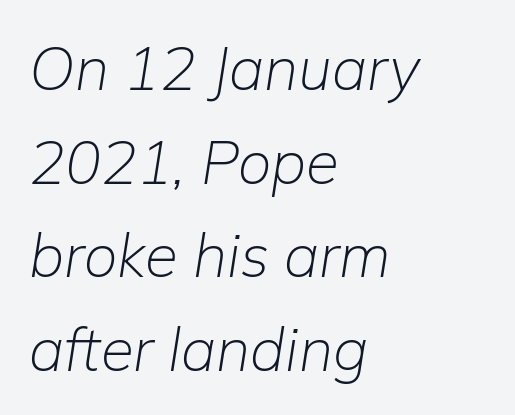
Q: Is the text bold? A: No.
Q: Is the text italic (slanted)? A: Yes, it leans right by about 9 degrees.
Q: Is the text underlined? A: No.
Q: How is the paragraph aligned? A: Left-aligned.
Q: Is the spacing between letters normal or unusually wide? A: Normal.
Q: Is the spacing between lines tight, normal or loose? A: Normal.
Q: Width (condensed, normal, or wide)? A: Normal.
Q: Stroke contrast? A: Low.
Q: x-height? A: Medium.
Q: Monospaced? A: No.
